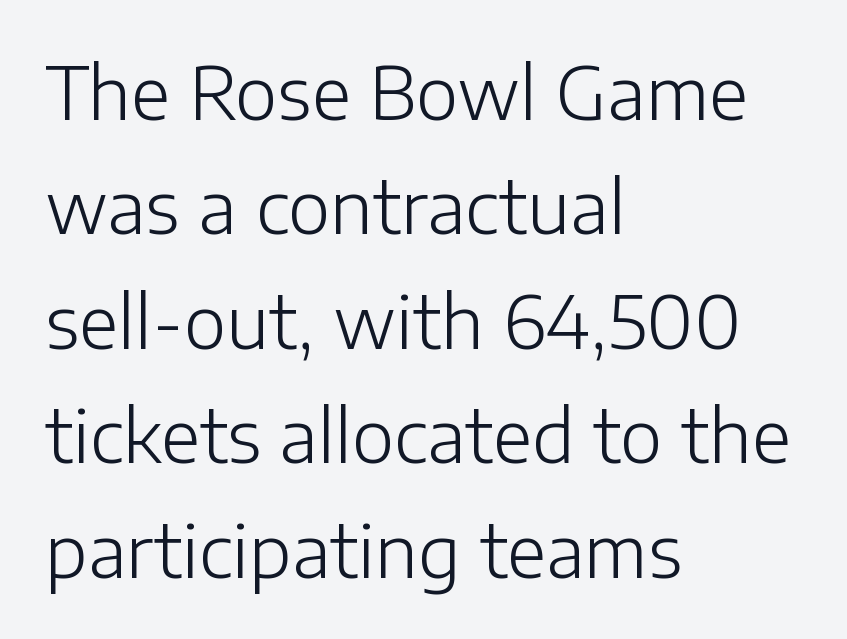
Each row of text sits above clean, open space. Weight: regular or lighter. If you measured baseline to baseline, you'd find a middling distance. These lines stack with their left ends in a neat column. You can tell it's not italic because the verticals are truly vertical.
